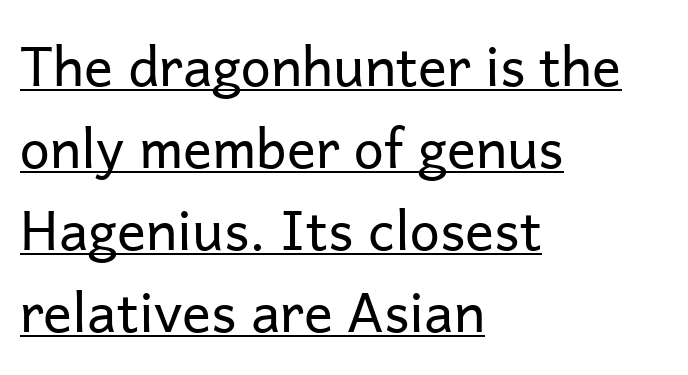
Q: Is the text bold? A: No.
Q: Is the text italic (slanted)? A: No, it is upright.
Q: Is the typeface a serif or a sans-serif typeface? A: Sans-serif.
Q: Is the text underlined? A: Yes.
Q: How is the paragraph aligned? A: Left-aligned.
Q: Is the spacing between letters normal or unusually wide? A: Normal.
Q: Is the spacing between lines tight, normal or loose? A: Normal.
Q: Width (condensed, normal, or wide)? A: Normal.
Q: Stroke contrast? A: Low.
Q: x-height? A: Medium.
Q: Monospaced? A: No.
